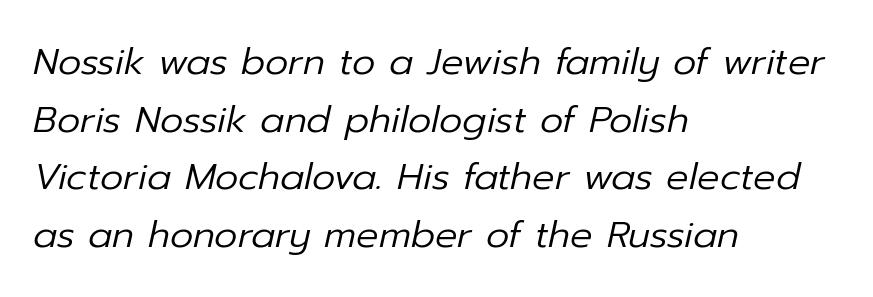
Italic: yes, the glyphs are oblique. Visually the block forms a straight wall on the left and a jagged coastline on the right. Check under the words: just untouched page. No chunkiness to these letters — they're not bold.
